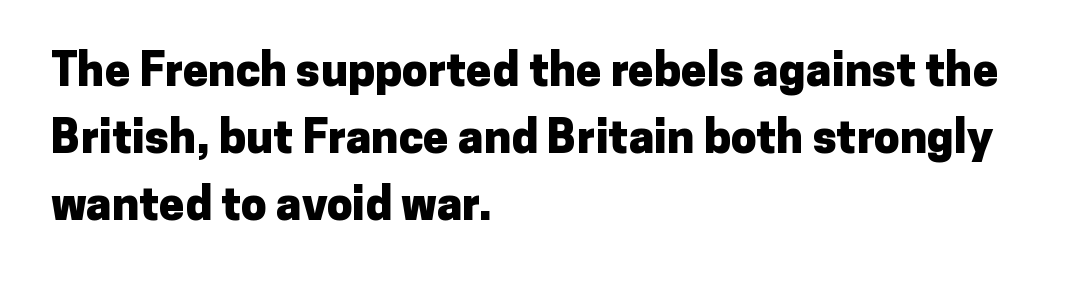
{"serif": "no", "italic": "no", "bold": "yes", "weight": "heavy", "width": "normal", "stroke_contrast": "low", "x_height": "medium", "monospaced": "no", "underline": "no", "align": "left", "line_spacing": "normal", "line_spacing_ratio": 1.46, "letter_spacing": "normal", "letter_spacing_em": 0.0, "glyph_px": 46}
